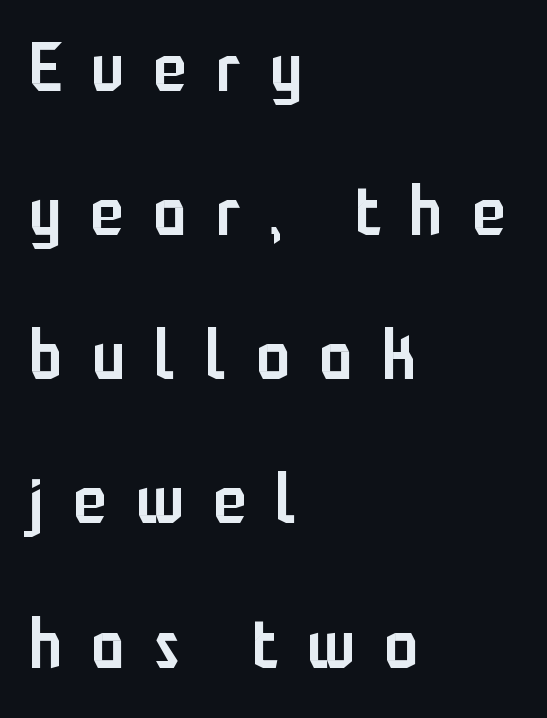
The image shows 68 px semibold, condensed sans-serif type, upright; set left-aligned, loose line spacing (2.12x), unusually wide letter spacing (+0.43 em), not underlined; low stroke contrast and a medium x-height.
